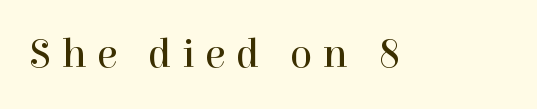
Q: Is the text bold? A: No.
Q: Is the text italic (slanted)? A: No, it is upright.
Q: Is the typeface a serif or a sans-serif typeface? A: Serif.
Q: Is the text underlined? A: No.
Q: Is the spacing between letters normal or unusually wide? A: Unusually wide.
Q: Width (condensed, normal, or wide)? A: Normal.
Q: Stroke contrast? A: High.
Q: x-height? A: Medium.
Q: Monospaced? A: No.
